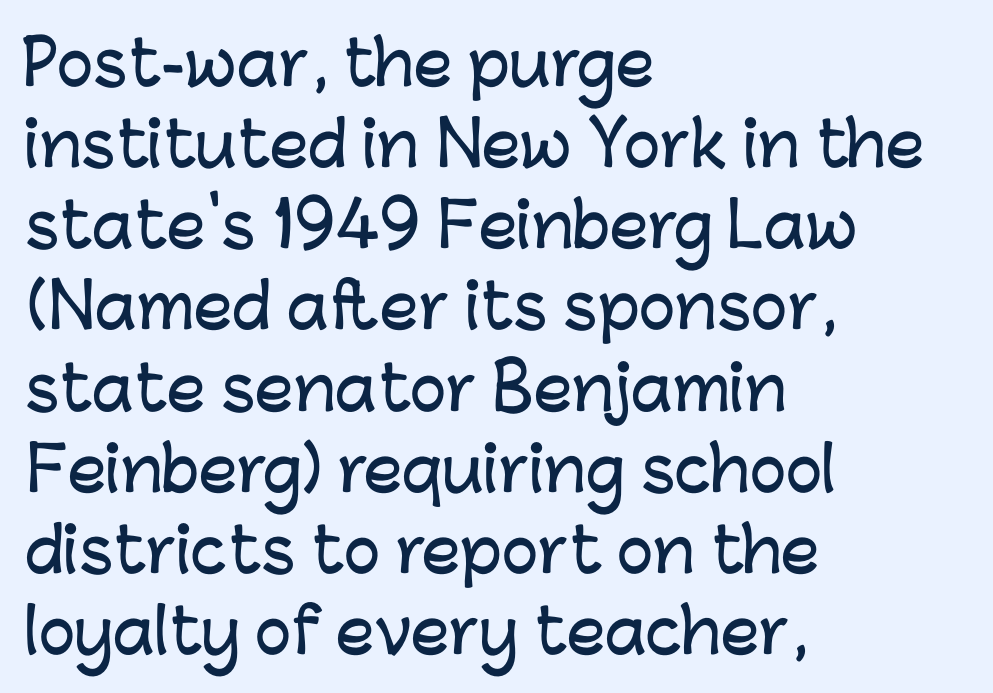
{"serif": "no", "italic": "no", "width": "normal", "stroke_contrast": "low", "x_height": "medium", "monospaced": "no", "underline": "no", "align": "left", "line_spacing": "normal", "line_spacing_ratio": 1.33, "letter_spacing": "normal", "letter_spacing_em": 0.0, "glyph_px": 61}
